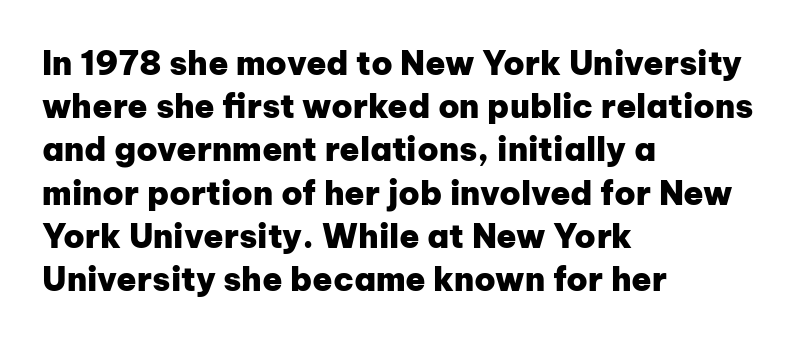
No italicization has been applied; the sample stays upright. Honestly, the letter spacing is just normal — you wouldn't notice it. The rendering uses natural spacing where letterforms have individual widths. These lines are composed in type without serifs. The lines in this sample share a left origin and differ only in where they stop. Type without underlining.
